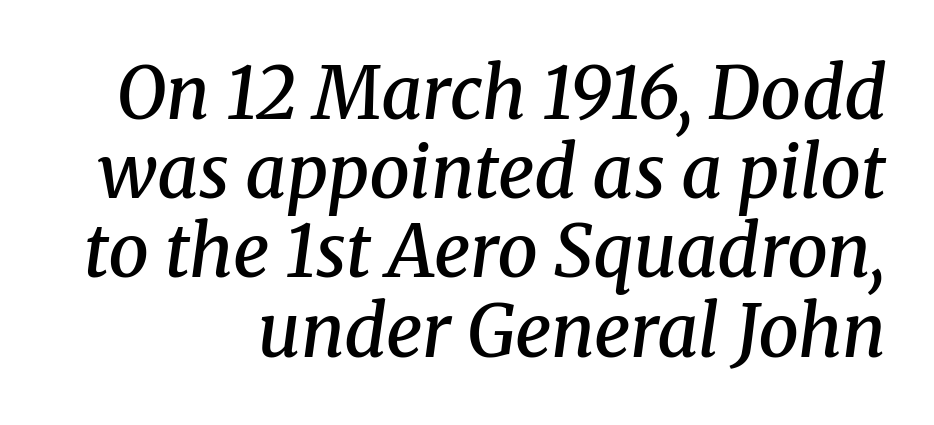
The space directly below the letters is spotless. This sample uses a serif face. Students, this is semibold: more ink than regular, less than bold. Inter-character spacing is left at the font's built-in metrics. The face used here is proportionally spaced, like ordinary book or web type.
